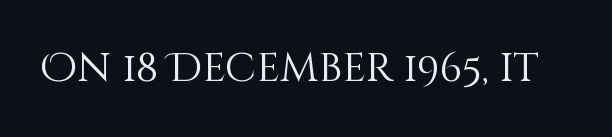
{"italic": "no", "bold": "no", "weight": "light", "width": "normal", "stroke_contrast": "medium", "x_height": "large", "monospaced": "no", "underline": "no", "letter_spacing": "normal", "letter_spacing_em": 0.0, "glyph_px": 41}
